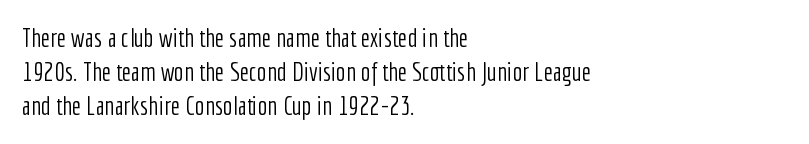
Descenders are the only things crossing below the line. All the whitespace from short lines collects on the right. Characters remain perfectly vertical along every line. The letters sit at their default tracking, neither squeezed nor spread.
